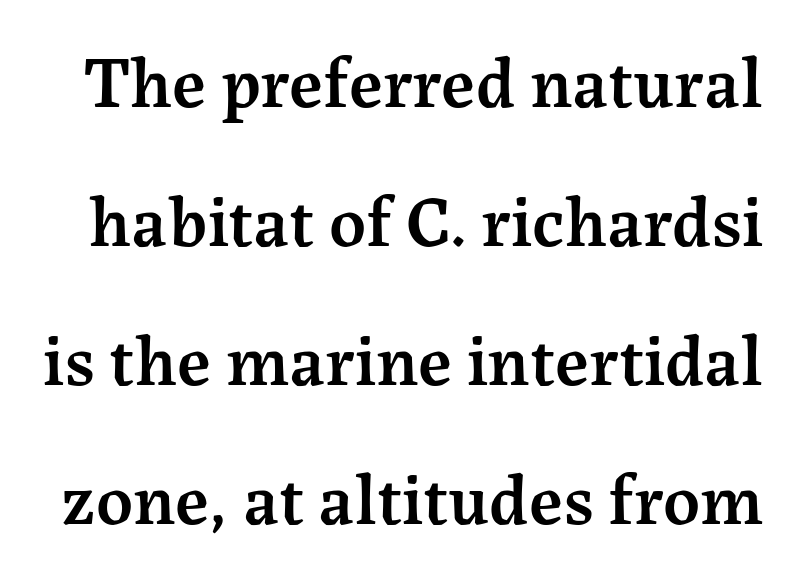
Q: Is the text bold? A: Semi-bold.
Q: Is the text italic (slanted)? A: No, it is upright.
Q: Is the typeface a serif or a sans-serif typeface? A: Serif.
Q: Is the text underlined? A: No.
Q: Is the spacing between letters normal or unusually wide? A: Normal.
Q: Is the spacing between lines tight, normal or loose? A: Loose.
Q: Width (condensed, normal, or wide)? A: Normal.
Q: Stroke contrast? A: Medium.
Q: x-height? A: Medium.
Q: Monospaced? A: No.
